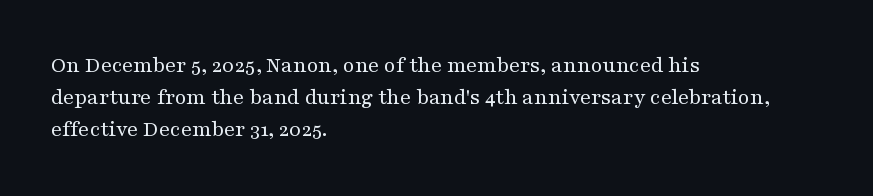
{"italic": "no", "bold": "no", "underline": "no", "align": "left", "line_spacing": "normal", "line_spacing_ratio": 1.4, "letter_spacing": "normal", "letter_spacing_em": 0.0, "glyph_px": 23}
